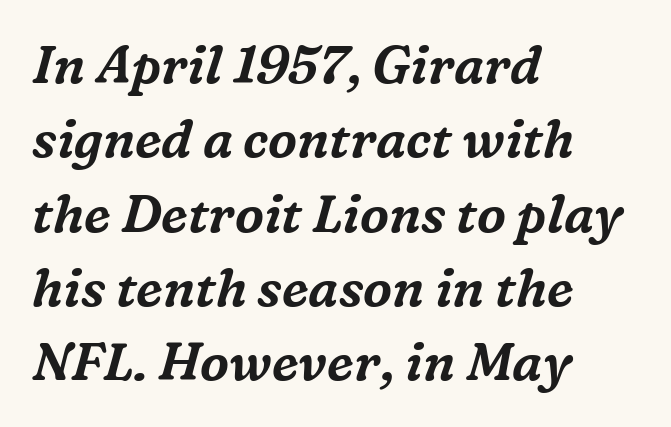
{"serif": "yes", "italic": "yes", "lean": "right", "slant_degrees": 16, "width": "normal", "stroke_contrast": "medium", "x_height": "medium", "monospaced": "no", "underline": "no", "align": "left", "line_spacing": "normal", "line_spacing_ratio": 1.43, "letter_spacing": "normal", "letter_spacing_em": 0.0, "glyph_px": 52}
